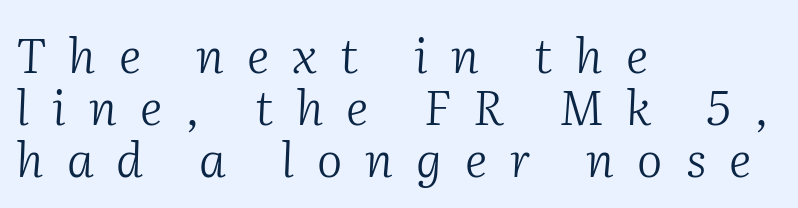
{"serif": "yes", "italic": "yes", "lean": "right", "slant_degrees": 2, "bold": "no", "weight": "light", "width": "normal", "stroke_contrast": "medium", "x_height": "medium", "monospaced": "no", "underline": "no", "align": "left", "line_spacing": "tight", "line_spacing_ratio": 1.08, "letter_spacing": "wide", "letter_spacing_em": 0.48, "glyph_px": 48}
